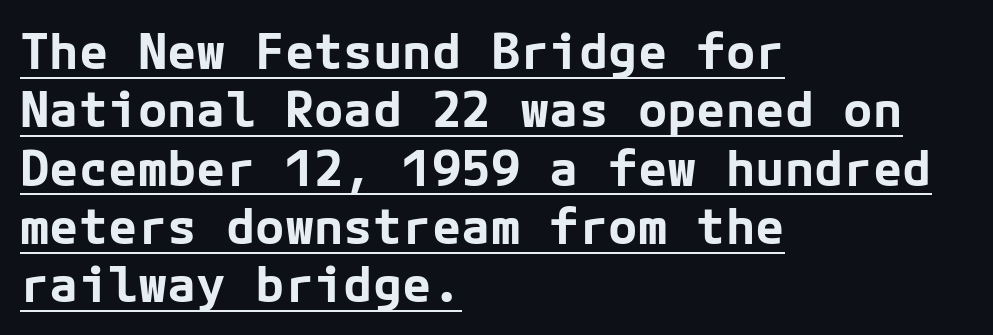
The type is set solid horizontally, with unmodified tracking. The paragraph shown leans on its left margin. Decoration check: the copy is underlined. The type sits square on the baseline with zero lean. Letterform terminals end flat and unadorned throughout the passage.
